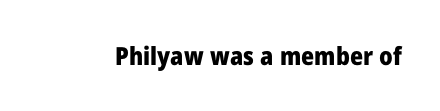
The image shows 25 px bold type, upright; set normal letter spacing, not underlined.
